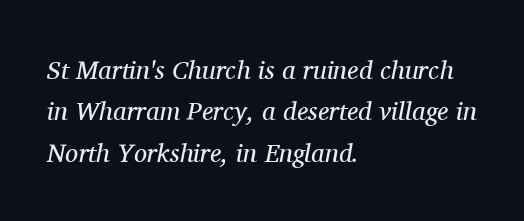
Q: Is the text bold? A: No.
Q: Is the text italic (slanted)? A: Yes, it leans right by about 11 degrees.
Q: Is the text underlined? A: No.
Q: How is the paragraph aligned? A: Left-aligned.
Q: Is the spacing between letters normal or unusually wide? A: Normal.
Q: Is the spacing between lines tight, normal or loose? A: Normal.
